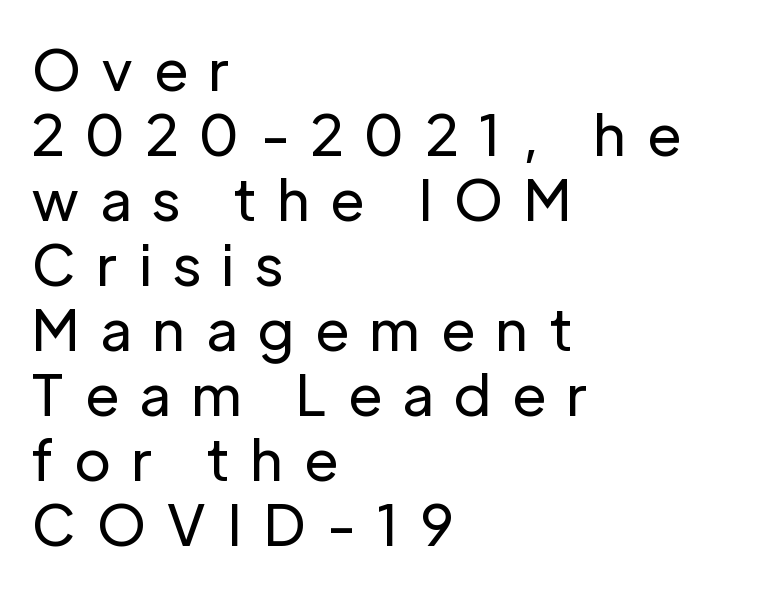
The image shows 56 px regular-weight sans-serif type, upright; set left-aligned, line spacing 1.16x, unusually wide letter spacing (+0.36 em), not underlined; low stroke contrast and a medium x-height.
